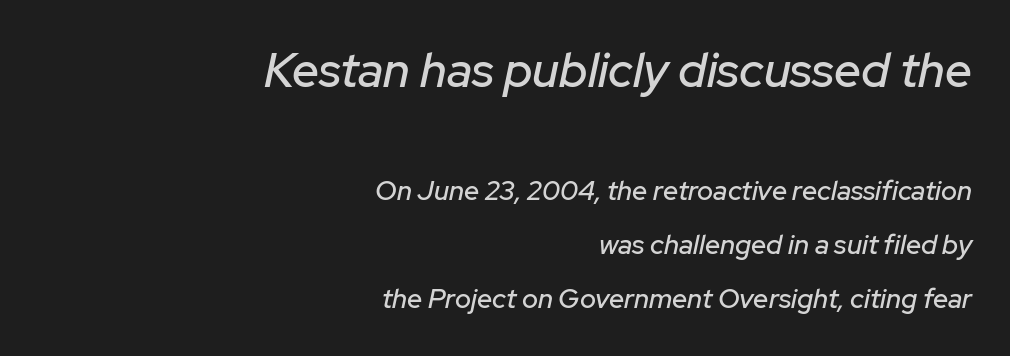
Q: Is the text italic (slanted)? A: Yes, it leans right by about 12 degrees.
Q: Is the text underlined? A: No.
Q: How is the paragraph aligned? A: Right-aligned.
Q: Is the spacing between letters normal or unusually wide? A: Normal.
Q: Is the spacing between lines tight, normal or loose? A: Loose.
Q: Which block of text is set in a larger size, the first (top) or the second (bottom)? A: The first (top) one.
Q: Width (condensed, normal, or wide)? A: Normal.
Q: Stroke contrast? A: Low.
Q: x-height? A: Medium.
Q: Monospaced? A: No.
